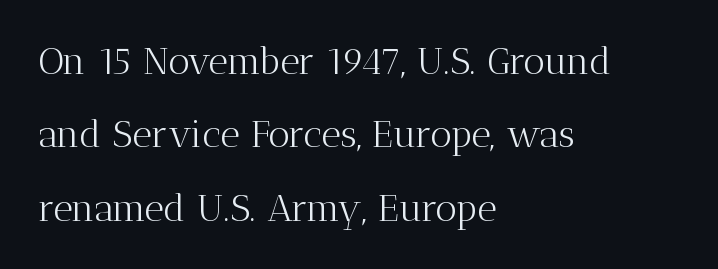
Is this a fixed-width face? No — the glyphs have proportional, varying widths. Quick note: not italic, upright. The foot of each line stays bare and open. The rag falls on the right side of this text block. Counters stay open thanks to moderate or lighter strokes. The face used here is seriffed, in the tradition of book romans.
